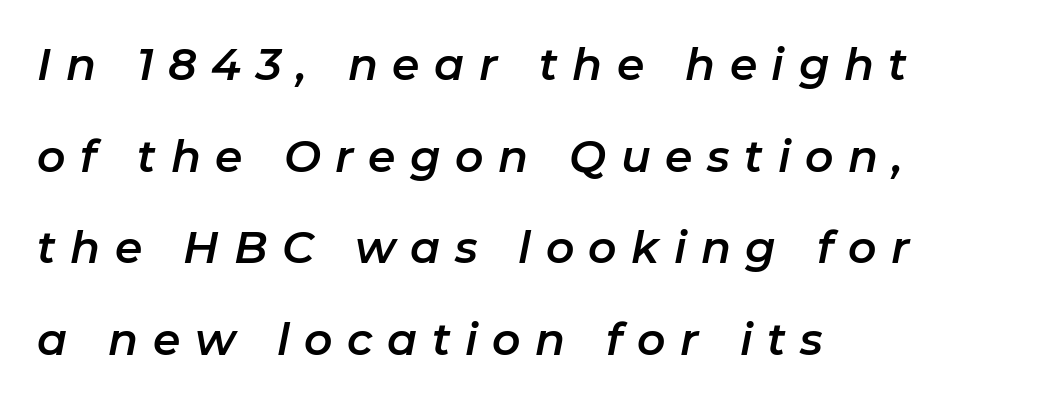
Q: Is the text italic (slanted)? A: Yes, it leans right by about 11 degrees.
Q: Is the text underlined? A: No.
Q: How is the paragraph aligned? A: Left-aligned.
Q: Is the spacing between letters normal or unusually wide? A: Unusually wide.
Q: Is the spacing between lines tight, normal or loose? A: Loose.
Q: Width (condensed, normal, or wide)? A: Normal.
Q: Stroke contrast? A: Low.
Q: x-height? A: Medium.
Q: Monospaced? A: No.
